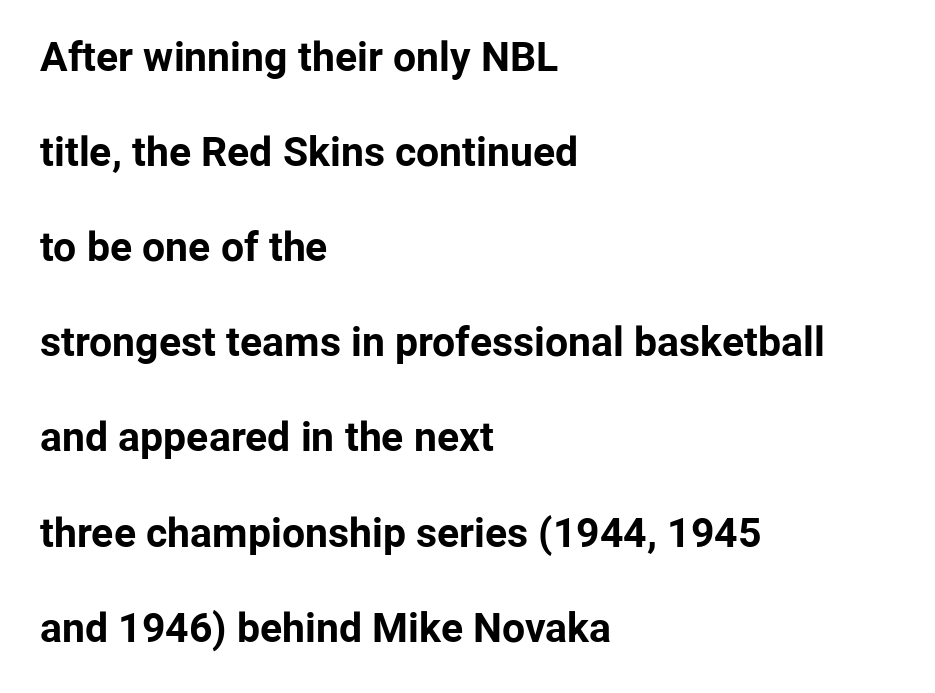
The image shows 41 px bold sans-serif type, upright; set left-aligned, loose line spacing (2.32x), normal letter spacing, not underlined; low stroke contrast and a medium x-height.
